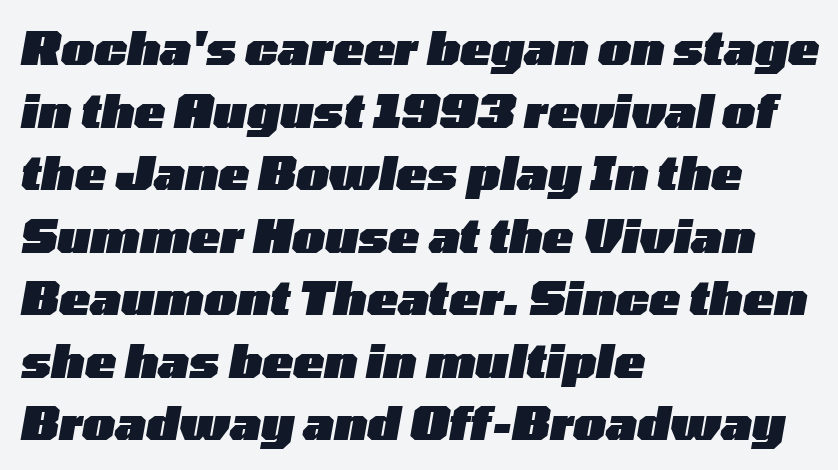
This sample keeps an unexceptional amount of space between lines. Default kerning and tracking; the words read as compact shapes. Notice how the passage keeps a crisp vertical edge on the left only. Typographic density is high because the face is bold. It's the slanting kind of type.
